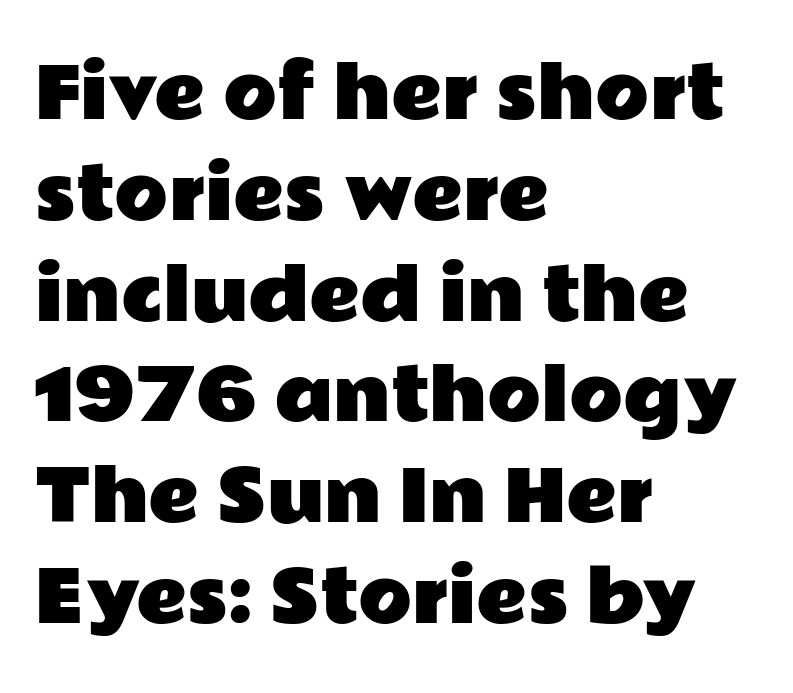
Classification — sans serif. The lines in this sample share a left origin and differ only in where they stop. Ascenders rise straight up at ninety degrees. Regular leading. The gaps between neighbouring characters are ordinary and unremarkable. Bare-footed words on every line.
